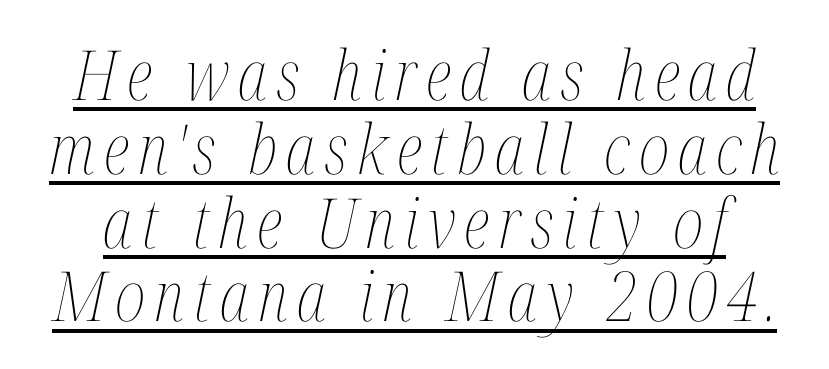
Is the type heavy? It reads as light-to-regular instead. Beneath each row of characters lies a ruled line. The letters advance in unequal steps, a hallmark of proportional type. Designer's note — italics engaged. Does the leading feel generous? Not at all — it's pinched.
